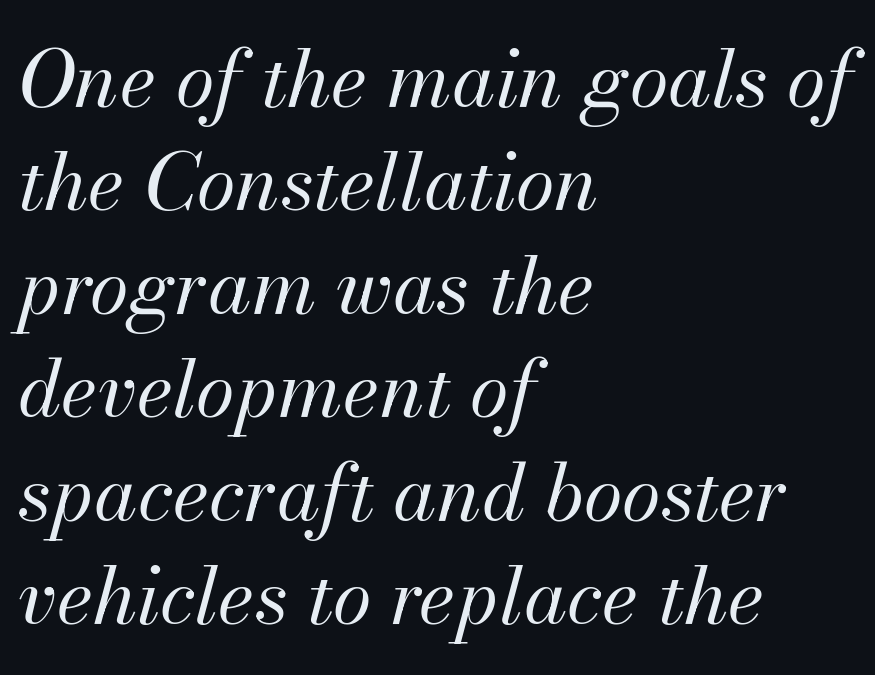
Q: Is the text bold? A: No.
Q: Is the text italic (slanted)? A: Yes, it leans right by about 13 degrees.
Q: Is the text underlined? A: No.
Q: How is the paragraph aligned? A: Left-aligned.
Q: Is the spacing between letters normal or unusually wide? A: Normal.
Q: Is the spacing between lines tight, normal or loose? A: Normal.
Q: Width (condensed, normal, or wide)? A: Normal.
Q: Stroke contrast? A: Medium.
Q: x-height? A: Small.
Q: Monospaced? A: No.
